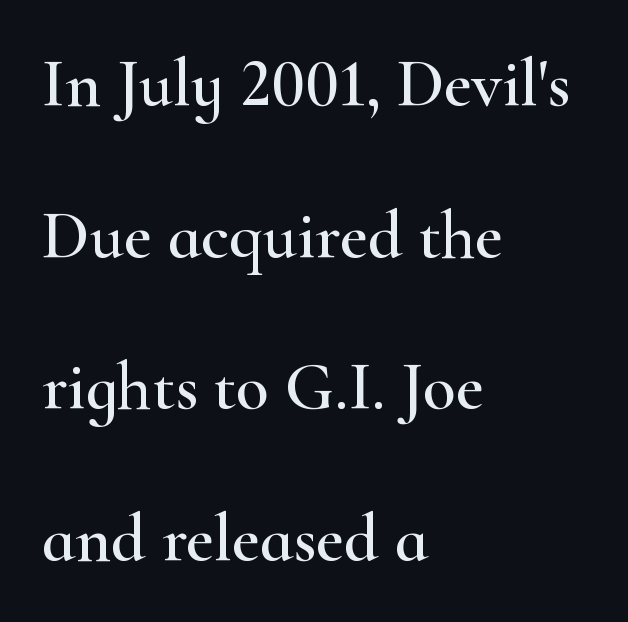
You can tell from the footed stems that serif type was used. The face used here is proportionally spaced, like ordinary book or web type. The tracking reads as untouched default to a designer's eye. Quick note: not italic, upright. Leftover space on each line is placed entirely after the last word.
